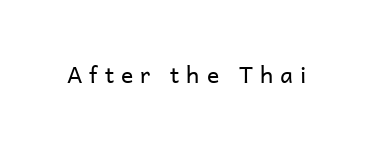
Upright lettering throughout. The type is letterspaced generously, with wide tracking. The font sits on the lighter half of the weight spectrum, regular included. The glyphs are unaccompanied by any horizontal stroke below them.
